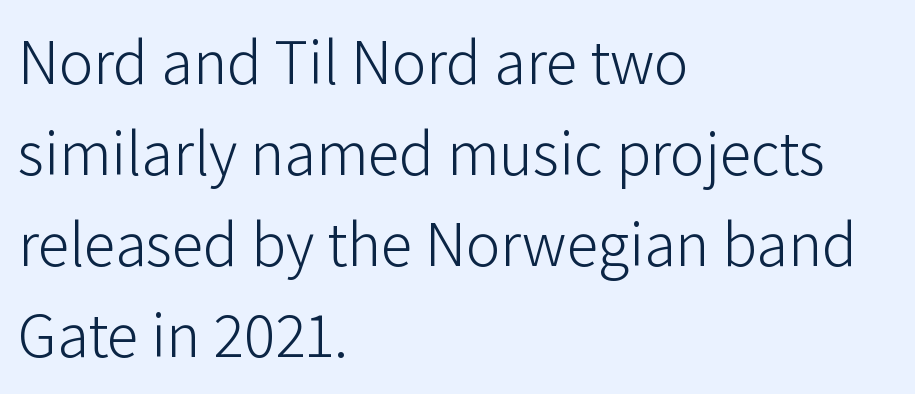
Q: Is the text bold? A: No.
Q: Is the text italic (slanted)? A: No, it is upright.
Q: Is the typeface a serif or a sans-serif typeface? A: Sans-serif.
Q: Is the text underlined? A: No.
Q: How is the paragraph aligned? A: Left-aligned.
Q: Is the spacing between letters normal or unusually wide? A: Normal.
Q: Is the spacing between lines tight, normal or loose? A: Normal.
Q: Width (condensed, normal, or wide)? A: Normal.
Q: Stroke contrast? A: Low.
Q: x-height? A: Medium.
Q: Monospaced? A: No.
